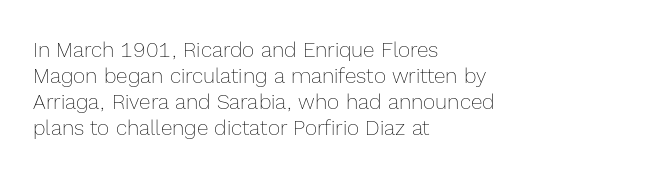
Q: Is the text bold? A: No.
Q: Is the text italic (slanted)? A: No, it is upright.
Q: Is the text underlined? A: No.
Q: How is the paragraph aligned? A: Left-aligned.
Q: Is the spacing between letters normal or unusually wide? A: Normal.
